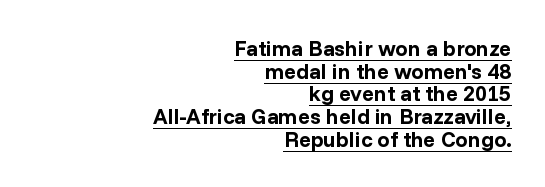
What decoration does the sample have? An underline. Leading: reduced. The axis of the letterforms is exactly vertical. Typesetter's note: full bold, strokes at maximum text heaviness. Honestly, the letter spacing is just normal — you wouldn't notice it. The setting favours the right margin, as signatures and pull-quotes sometimes do.
